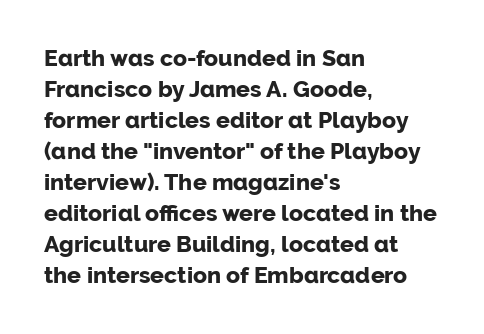
Q: Is the text bold? A: Yes.
Q: Is the text italic (slanted)? A: No, it is upright.
Q: Is the text underlined? A: No.
Q: How is the paragraph aligned? A: Left-aligned.
Q: Is the spacing between letters normal or unusually wide? A: Normal.
Q: Is the spacing between lines tight, normal or loose? A: Normal.
